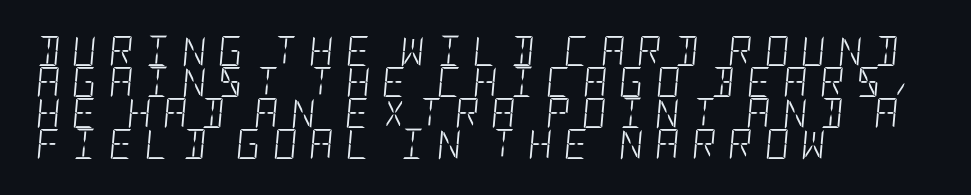
{"italic": "yes", "lean": "right", "slant_degrees": 5, "bold": "no", "weight": "light", "width": "condensed", "stroke_contrast": "low", "x_height": "large", "underline": "no", "align": "left", "line_spacing": "tight", "line_spacing_ratio": 1.03, "letter_spacing": "wide", "letter_spacing_em": 0.4, "glyph_px": 30}
